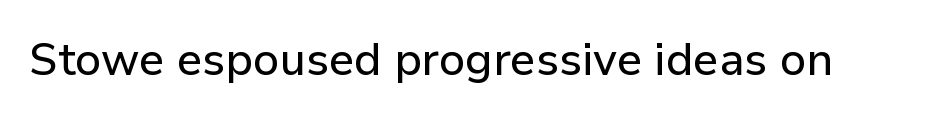
Q: Is the text italic (slanted)? A: No, it is upright.
Q: Is the typeface a serif or a sans-serif typeface? A: Sans-serif.
Q: Is the text underlined? A: No.
Q: Is the spacing between letters normal or unusually wide? A: Normal.
Q: Width (condensed, normal, or wide)? A: Normal.
Q: Stroke contrast? A: Low.
Q: x-height? A: Medium.
Q: Monospaced? A: No.
